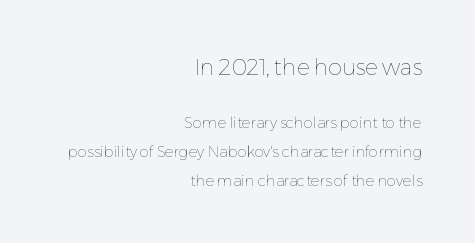
The image shows 22 px text type, upright; set right-aligned, loose line spacing (1.93x), normal letter spacing, not underlined; the first (top) block is 1.47x larger.
